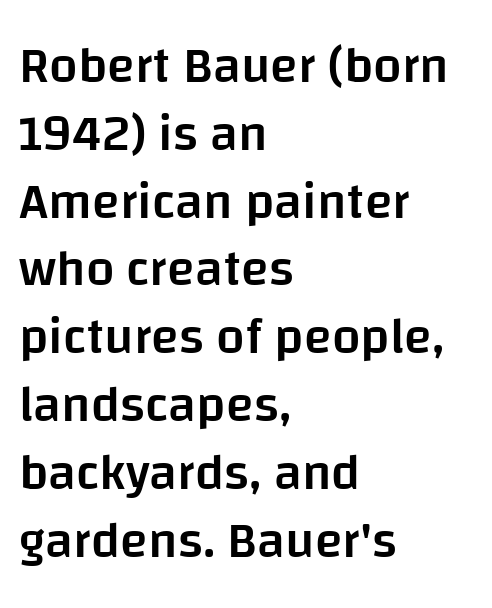
Q: Is the text bold? A: Semi-bold.
Q: Is the text italic (slanted)? A: No, it is upright.
Q: Is the typeface a serif or a sans-serif typeface? A: Sans-serif.
Q: Is the text underlined? A: No.
Q: How is the paragraph aligned? A: Left-aligned.
Q: Is the spacing between letters normal or unusually wide? A: Normal.
Q: Is the spacing between lines tight, normal or loose? A: Normal.
Q: Width (condensed, normal, or wide)? A: Normal.
Q: Stroke contrast? A: Low.
Q: x-height? A: Large.
Q: Monospaced? A: No.
